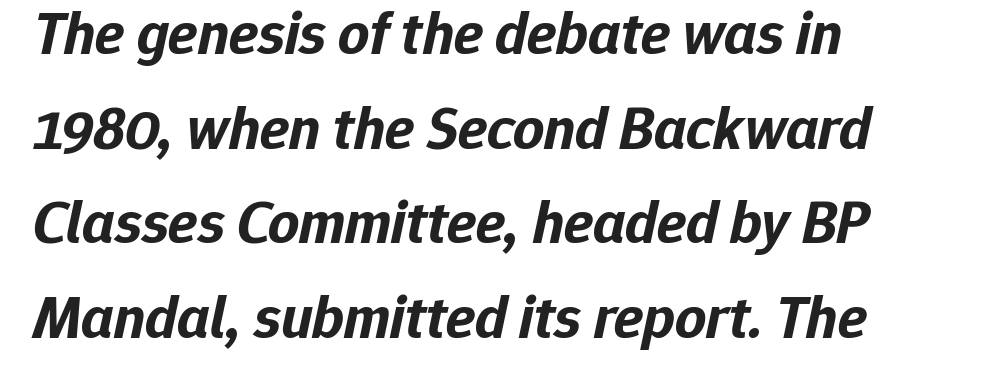
The image shows 61 px bold type, italic (leaning right); set left-aligned, normal line spacing (1.55x), normal letter spacing, not underlined; low stroke contrast and a medium x-height.
